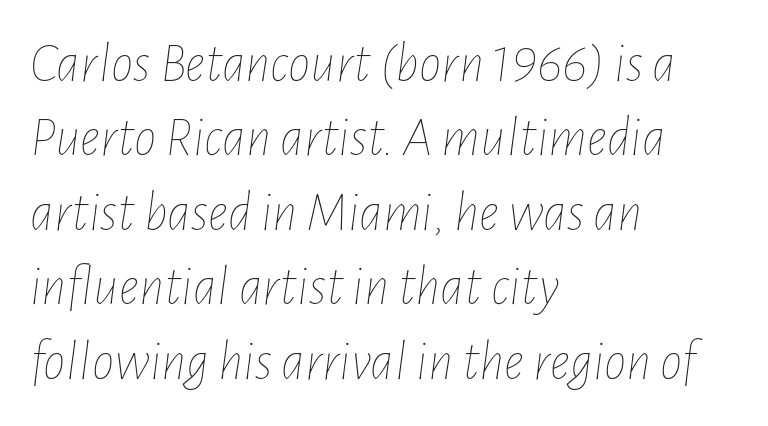
Do the characters align in a grid? No, the font is proportional. Glance below the letters and you will spot only blank space. Letter spacing: default. Vertical stems look standard width or narrower in stroke. Vertically, the passage feels balanced, rows spaced as you'd expect.
